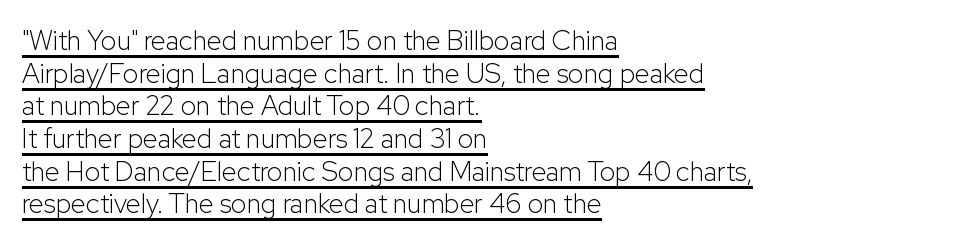
The image shows 27 px text type, upright; set left-aligned, line spacing 1.21x, normal letter spacing, underlined.
